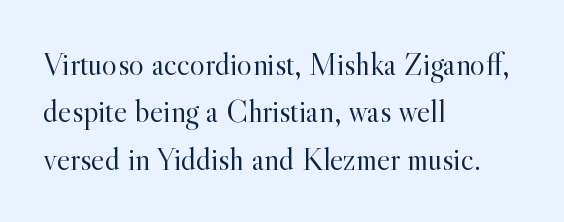
The image shows 32 px light serif type, upright; set left-aligned, normal line spacing (1.48x), normal letter spacing, not underlined; a small x-height.
